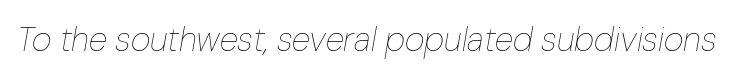
These glyphs show unthickened strokes, regular width or finer. The zone under the glyphs is completely vacant. This sample has the flowing, uneven cadence of proportional lettering. These lines keep a tight, regular rhythm from letter to letter. These lines were composed using italics.
